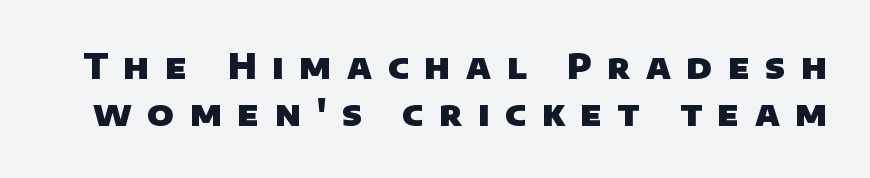
The image shows 34 px heavy sans-serif type; set normal line spacing (1.39x), unusually wide letter spacing (+0.46 em), not underlined; low stroke contrast and a large x-height.
